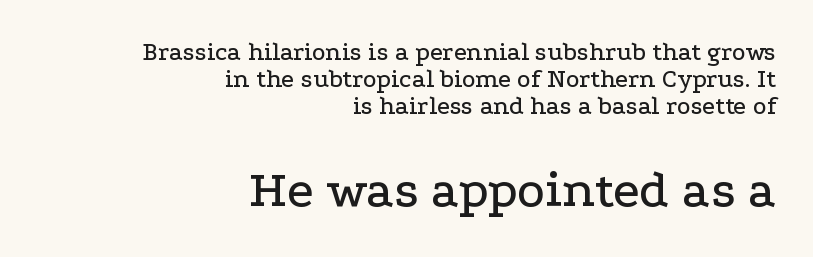
The image shows 53 px wide serif type, upright; set right-aligned, tight line spacing (1.03x), normal letter spacing, not underlined; the second (bottom) block is 2.04x larger; low stroke contrast and a medium x-height.
